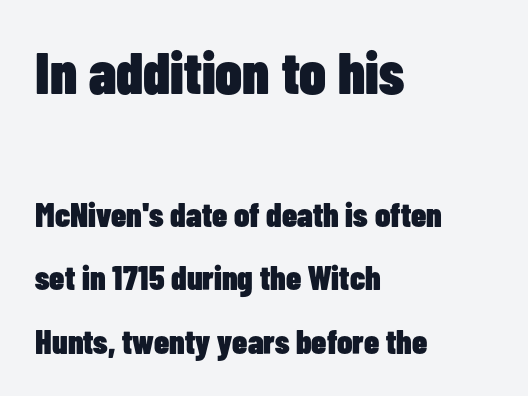
Q: Is the text bold? A: Yes.
Q: Is the text italic (slanted)? A: No, it is upright.
Q: Is the typeface a serif or a sans-serif typeface? A: Sans-serif.
Q: Is the text underlined? A: No.
Q: How is the paragraph aligned? A: Left-aligned.
Q: Is the spacing between letters normal or unusually wide? A: Normal.
Q: Which block of text is set in a larger size, the first (top) or the second (bottom)? A: The first (top) one.
Q: Width (condensed, normal, or wide)? A: Condensed.
Q: Stroke contrast? A: Low.
Q: x-height? A: Medium.
Q: Monospaced? A: No.
